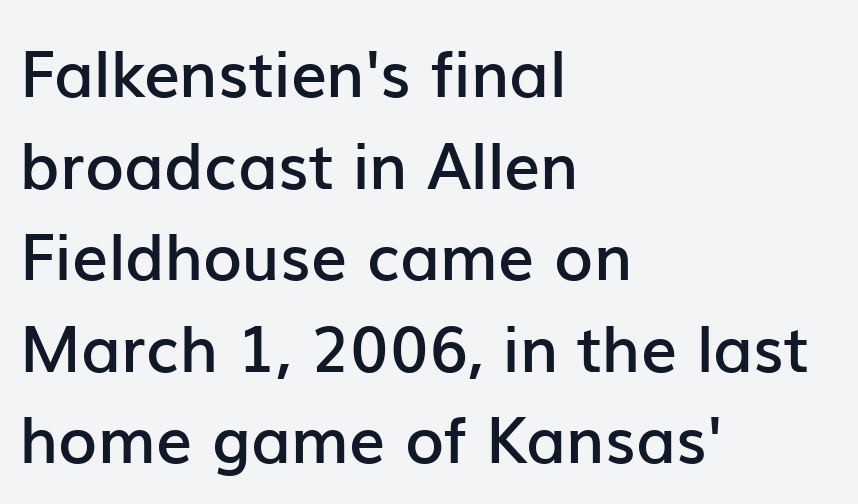
Q: Is the text bold? A: Semi-bold.
Q: Is the text italic (slanted)? A: No, it is upright.
Q: Is the typeface a serif or a sans-serif typeface? A: Sans-serif.
Q: Is the text underlined? A: No.
Q: How is the paragraph aligned? A: Left-aligned.
Q: Is the spacing between letters normal or unusually wide? A: Normal.
Q: Is the spacing between lines tight, normal or loose? A: Normal.
Q: Width (condensed, normal, or wide)? A: Normal.
Q: Stroke contrast? A: Low.
Q: x-height? A: Medium.
Q: Monospaced? A: No.
